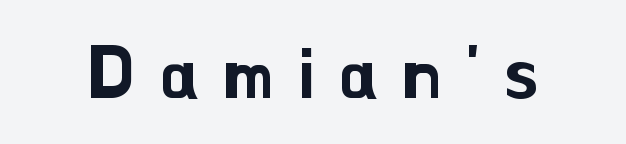
{"serif": "no", "italic": "no", "width": "normal", "stroke_contrast": "low", "x_height": "small", "monospaced": "no", "underline": "no", "letter_spacing": "wide", "letter_spacing_em": 0.33, "glyph_px": 73}
